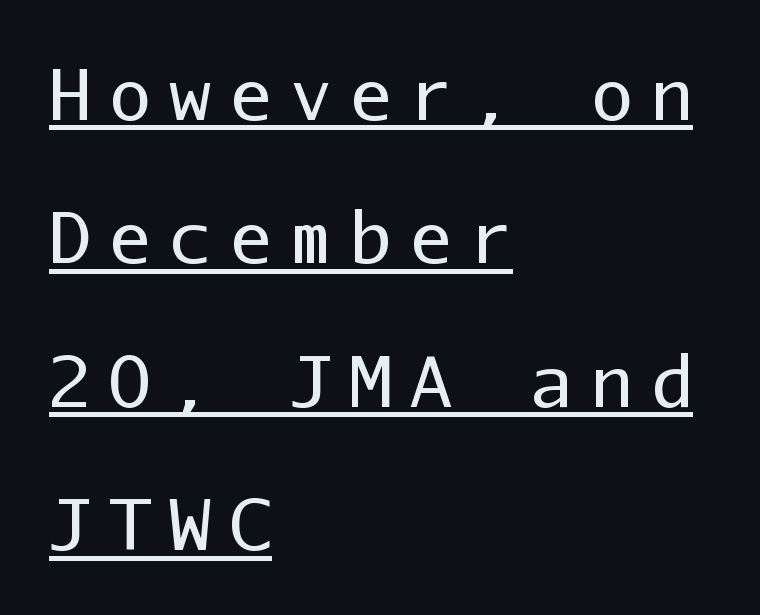
The image shows 70 px regular-weight sans-serif type, upright, monospaced; set left-aligned, loose line spacing (2.05x), unusually wide letter spacing (+0.26 em), underlined; low stroke contrast and a medium x-height.
